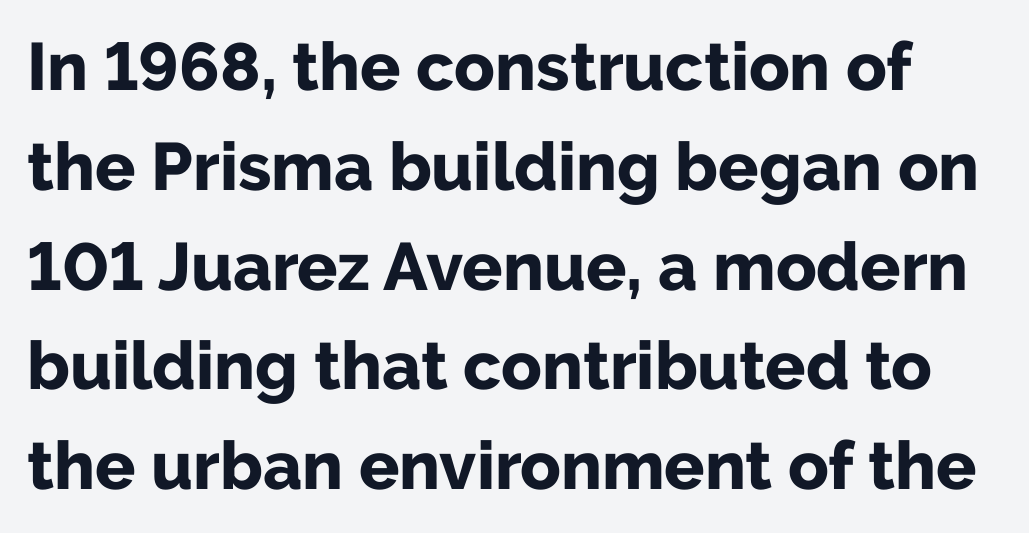
A typesetter would call this proportional, since set widths differ per character. Vertical spacing — default. No extra tracking has been applied to these lines. The specimen reads as upright at a glance.
